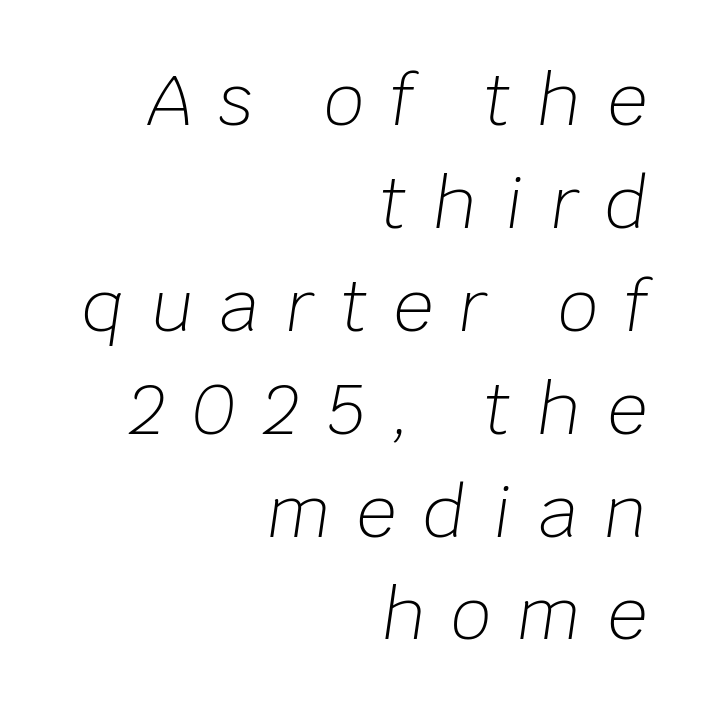
The rendering uses natural spacing where letterforms have individual widths. Rendered with sloped, italic letterforms. The letters are spread apart with noticeably loose tracking. Is the type heavy? It reads as light-to-regular instead. Students, observe: this is what conventionally led text looks like. Where is the straight margin? On the right.
